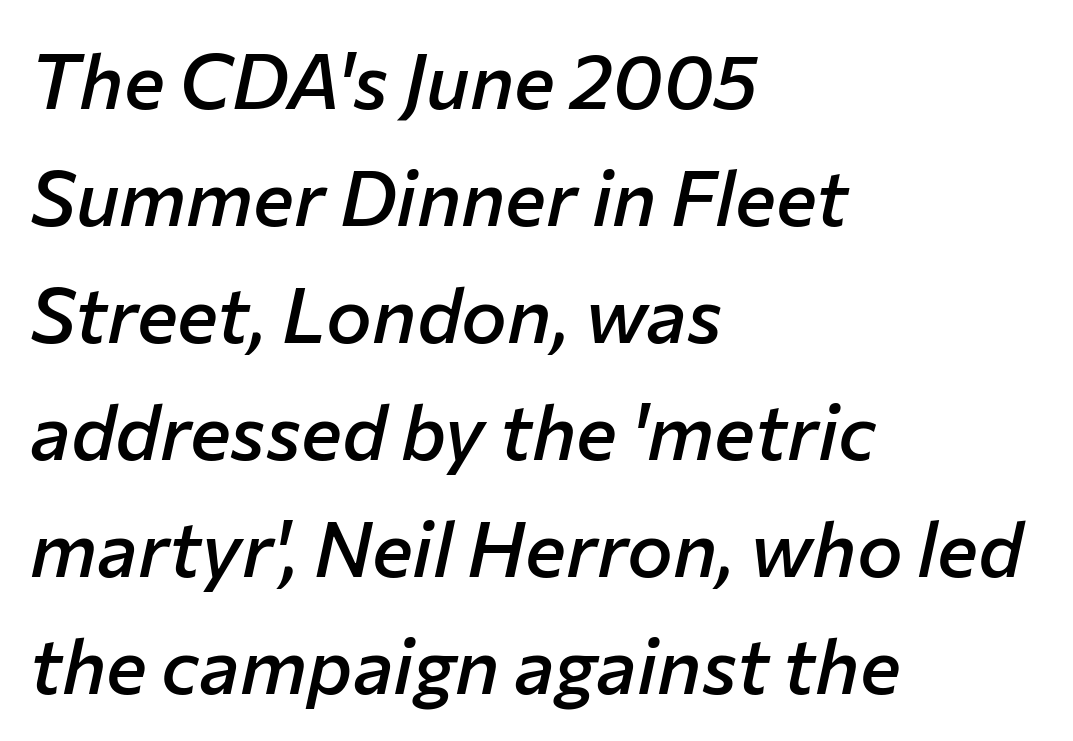
Only glyphs here, with clear space below each row. These lines keep a tight, regular rhythm from letter to letter. Is this a fixed-width face? No — the glyphs have proportional, varying widths. The glyphs have the mass of a demibold cut, below bold.
